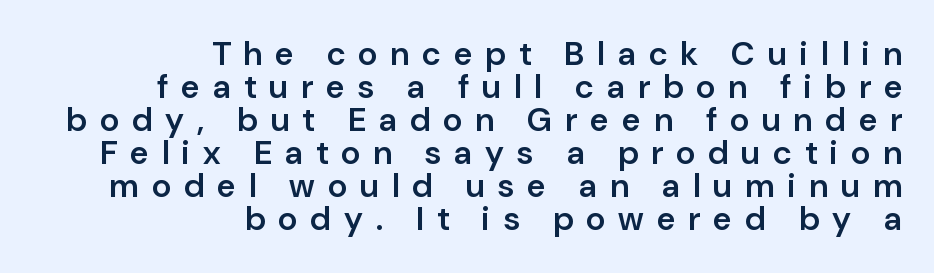
{"serif": "no", "italic": "no", "bold": "semi", "weight": "semibold", "width": "normal", "stroke_contrast": "low", "x_height": "medium", "monospaced": "no", "underline": "no", "align": "right", "line_spacing": "tight", "line_spacing_ratio": 1.0, "letter_spacing": "wide", "letter_spacing_em": 0.4, "glyph_px": 33}
